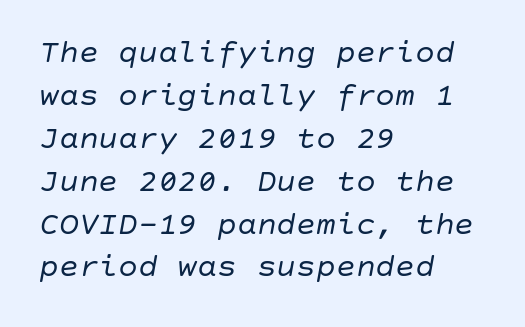
{"italic": "yes", "lean": "right", "slant_degrees": 10, "bold": "no", "weight": "regular", "width": "normal", "stroke_contrast": "low", "x_height": "large", "underline": "no", "align": "left", "line_spacing": "normal", "line_spacing_ratio": 1.3, "letter_spacing": "normal", "letter_spacing_em": 0.0, "glyph_px": 33}
